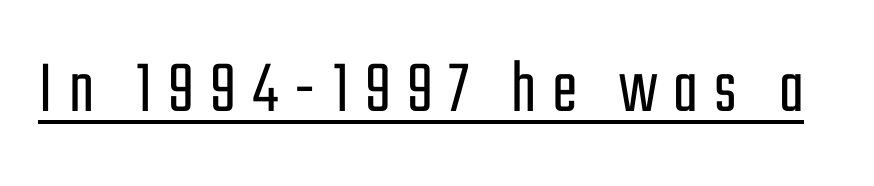
Q: Is the text bold? A: No.
Q: Is the text italic (slanted)? A: No, it is upright.
Q: Is the typeface a serif or a sans-serif typeface? A: Sans-serif.
Q: Is the text underlined? A: Yes.
Q: Is the spacing between letters normal or unusually wide? A: Unusually wide.
Q: Width (condensed, normal, or wide)? A: Condensed.
Q: Stroke contrast? A: Low.
Q: x-height? A: Medium.
Q: Monospaced? A: No.
